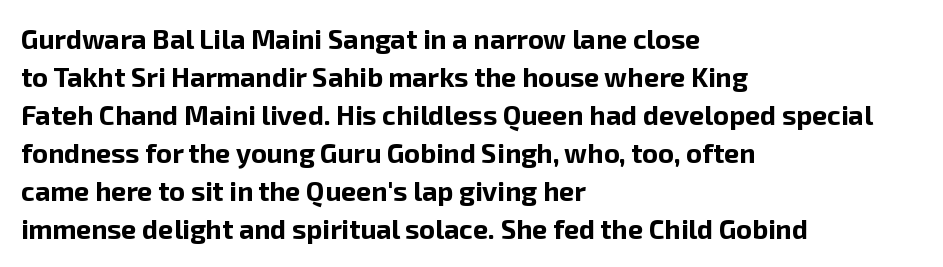
Q: Is the text bold? A: Yes.
Q: Is the text italic (slanted)? A: No, it is upright.
Q: Is the text underlined? A: No.
Q: How is the paragraph aligned? A: Left-aligned.
Q: Is the spacing between letters normal or unusually wide? A: Normal.
Q: Is the spacing between lines tight, normal or loose? A: Normal.
